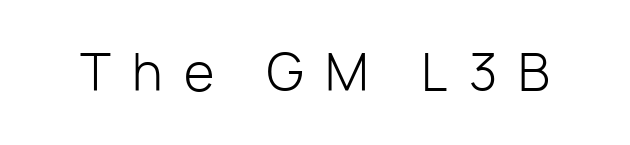
{"serif": "no", "italic": "no", "bold": "no", "weight": "light", "width": "normal", "stroke_contrast": "low", "x_height": "medium", "monospaced": "no", "underline": "no", "letter_spacing": "wide", "letter_spacing_em": 0.42, "glyph_px": 50}
